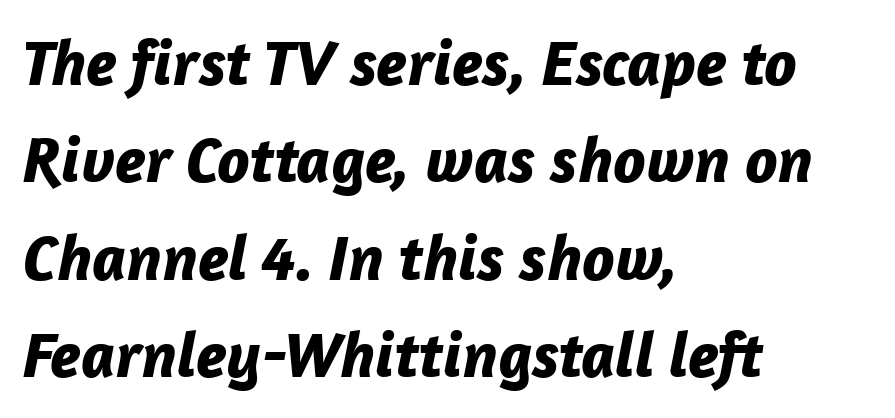
Casual observation: everything's shoved over to the left. How are the letters spaced? Ordinarily, with no added tracking. Plain, unruled lines of type. This sample uses an oblique cut, with every glyph tilted off the vertical. Strokes here are thick enough to call this a true bold. The space between consecutive lines is moderate.
